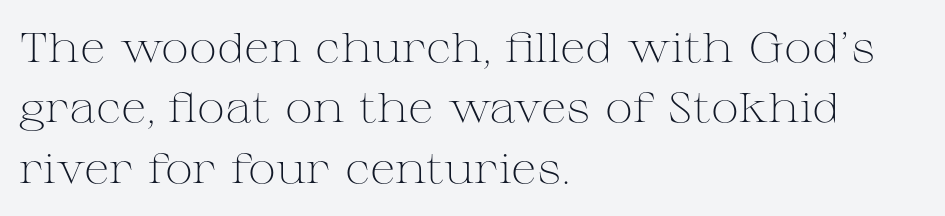
Q: Is the text bold? A: No.
Q: Is the text italic (slanted)? A: No, it is upright.
Q: Is the typeface a serif or a sans-serif typeface? A: Serif.
Q: Is the text underlined? A: No.
Q: How is the paragraph aligned? A: Left-aligned.
Q: Is the spacing between letters normal or unusually wide? A: Normal.
Q: Is the spacing between lines tight, normal or loose? A: Normal.
Q: Width (condensed, normal, or wide)? A: Wide.
Q: Stroke contrast? A: Medium.
Q: x-height? A: Medium.
Q: Monospaced? A: No.
